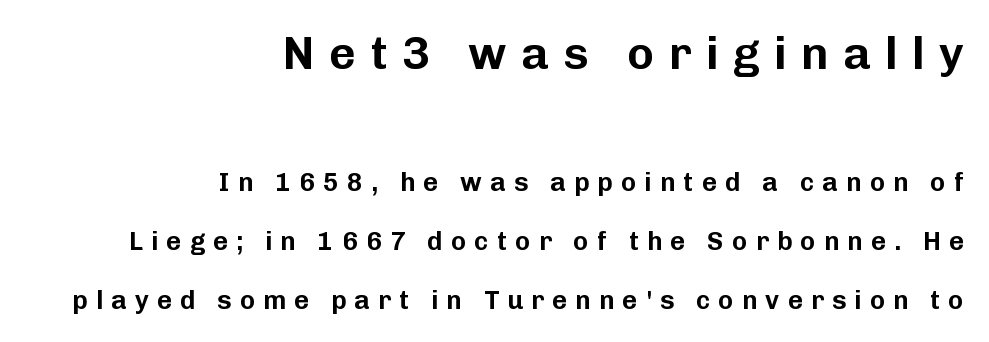
The gap between lines stays unmarked. Compared with typical paragraphs, the rows here are farther apart. Varying glyph widths throughout — classic text-font behaviour. The rendering anchors every line to the right-hand side. Look at the bottom of the vertical strokes: they stop flat, with no serifs.
